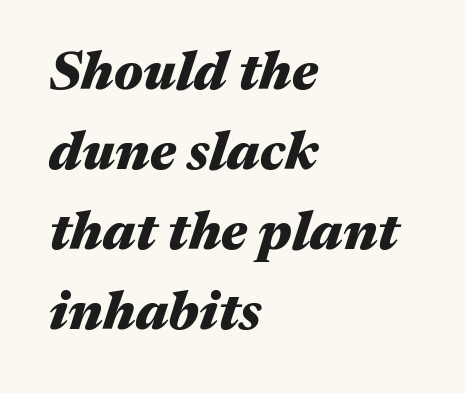
The image shows 54 px heavy, wide type, italic (leaning right); set left-aligned, normal line spacing (1.48x), normal letter spacing, not underlined; medium stroke contrast and a medium x-height.
